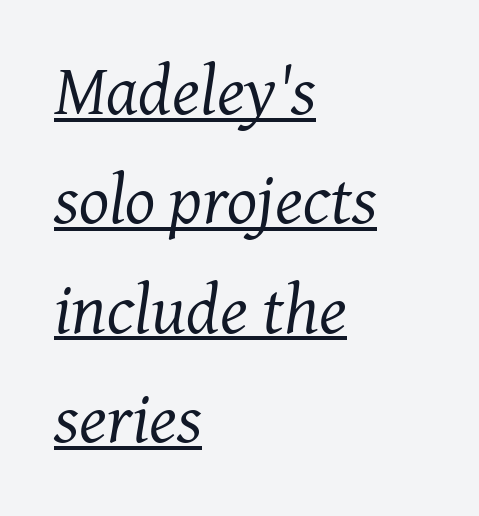
Note the varied advance widths — an 'i' is clearly narrower than an 'm'. Regarding serifs, this sample has them. The weight tops out at a normal text grade. Notice how descenders clear the ascenders below comfortably — that's standard leading.
